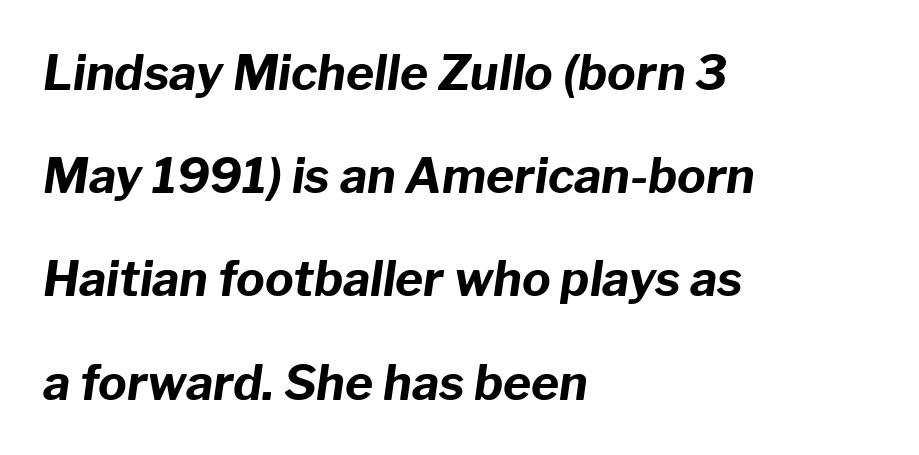
The image shows 48 px bold type, italic (leaning right); set left-aligned, loose line spacing (2.15x), normal letter spacing, not underlined; low stroke contrast and a medium x-height.
